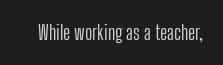
Q: Is the text bold? A: No.
Q: Is the text italic (slanted)? A: No, it is upright.
Q: Is the text underlined? A: No.
Q: Is the spacing between letters normal or unusually wide? A: Normal.
